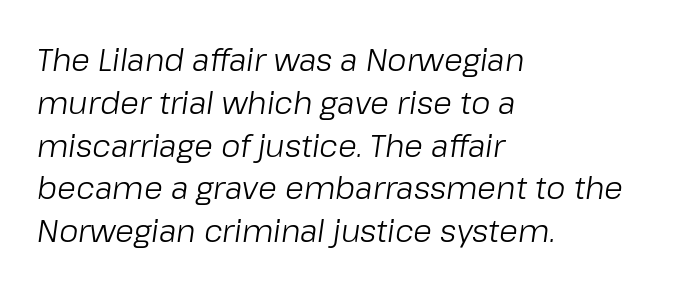
The image shows 31 px light type, italic (leaning right); set left-aligned, normal line spacing (1.38x), normal letter spacing, not underlined; low stroke contrast and a medium x-height.
